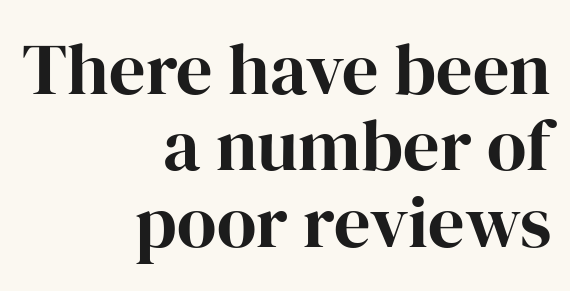
Q: Is the text italic (slanted)? A: No, it is upright.
Q: Is the typeface a serif or a sans-serif typeface? A: Serif.
Q: Is the text underlined? A: No.
Q: How is the paragraph aligned? A: Right-aligned.
Q: Is the spacing between letters normal or unusually wide? A: Normal.
Q: Is the spacing between lines tight, normal or loose? A: Tight.
Q: Width (condensed, normal, or wide)? A: Normal.
Q: Stroke contrast? A: High.
Q: x-height? A: Medium.
Q: Monospaced? A: No.
